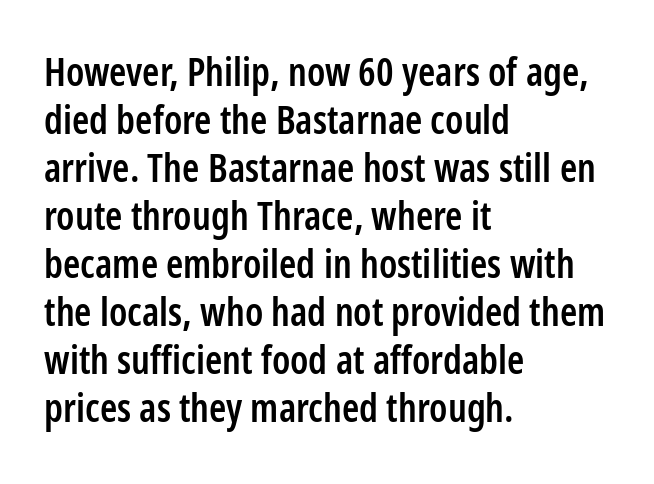
{"serif": "no", "italic": "no", "bold": "semi", "weight": "semibold", "width": "condensed", "stroke_contrast": "low", "x_height": "medium", "monospaced": "no", "underline": "no", "align": "left", "line_spacing_ratio": 1.23, "letter_spacing": "normal", "letter_spacing_em": 0.0, "glyph_px": 39}
